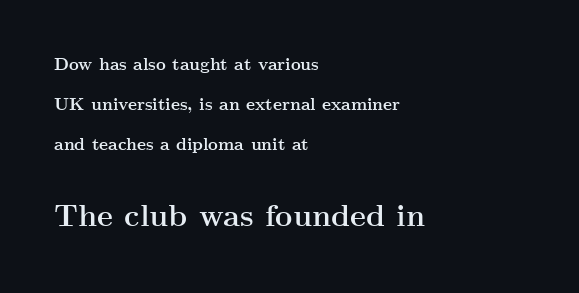
The image shows 30 px semibold, wide serif type, upright; set left-aligned, loose line spacing (2.34x), normal letter spacing, not underlined; the second (bottom) block is 1.76x larger; medium stroke contrast and a small x-height.
